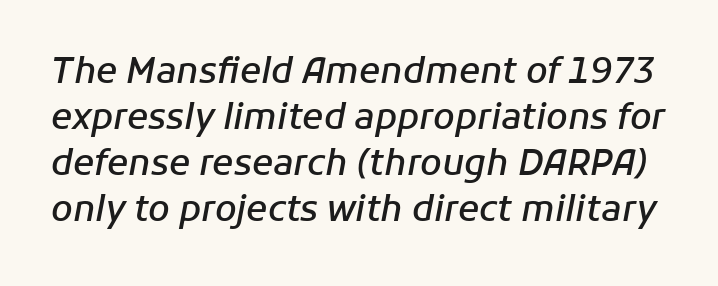
The letters sit at their default tracking, neither squeezed nor spread. The face used here is proportionally spaced, like ordinary book or web type. This is the in-between weight designers call semibold or demi. The leading is moderate, giving the passage an even texture. Is the type slanted? Yes — the strokes lean at a clear angle.
